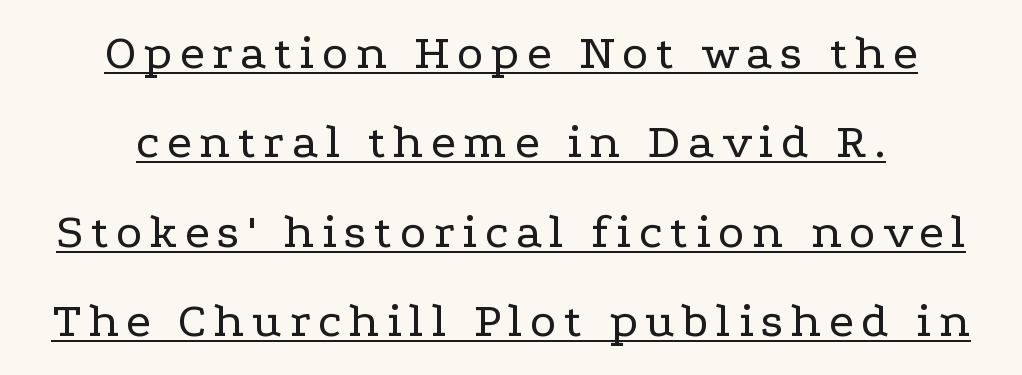
Q: Is the text bold? A: No.
Q: Is the text italic (slanted)? A: No, it is upright.
Q: Is the typeface a serif or a sans-serif typeface? A: Serif.
Q: Is the text underlined? A: Yes.
Q: How is the paragraph aligned? A: Centered.
Q: Width (condensed, normal, or wide)? A: Wide.
Q: Stroke contrast? A: Low.
Q: x-height? A: Medium.
Q: Monospaced? A: No.
